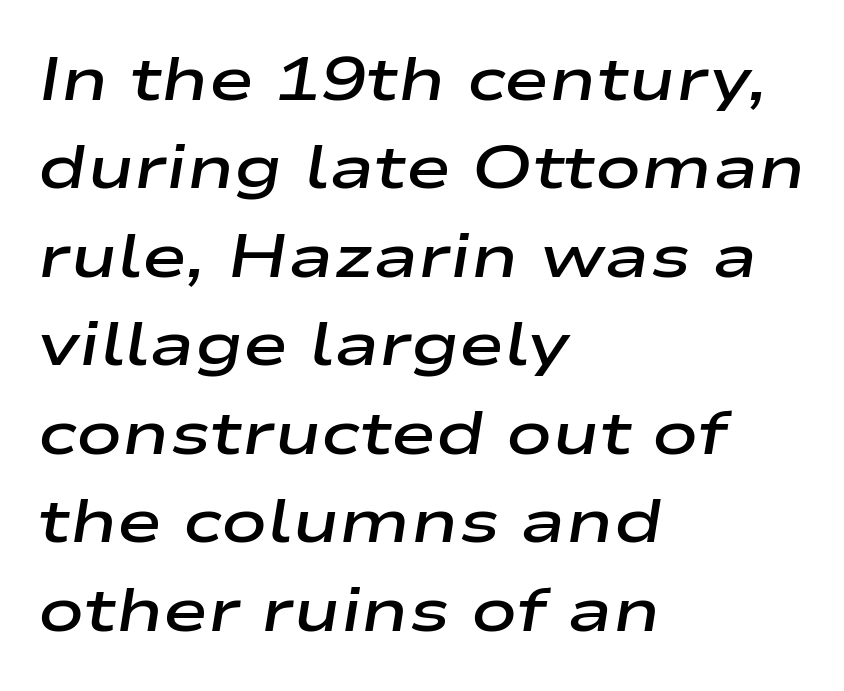
Yep, that's italic — everything's leaning. The rag falls on the right side of this text block. Short note: letters normally spaced. Every letter is mildly thick-stroked: semibold rather than bold.
